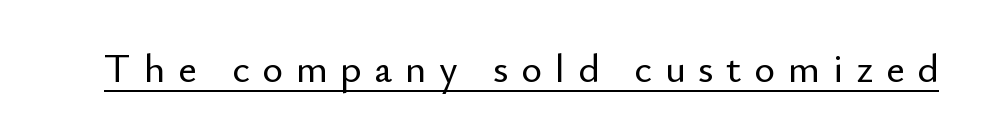
Q: Is the text italic (slanted)? A: No, it is upright.
Q: Is the typeface a serif or a sans-serif typeface? A: Sans-serif.
Q: Is the text underlined? A: Yes.
Q: Is the spacing between letters normal or unusually wide? A: Unusually wide.
Q: Width (condensed, normal, or wide)? A: Normal.
Q: Stroke contrast? A: Low.
Q: x-height? A: Small.
Q: Monospaced? A: No.
